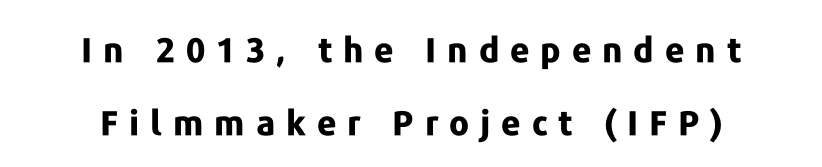
Think of a printed novel: that variable character pitch is what you see here. Each word looks stretched out because of the extra space between its letters. The block of text is sparse from top to bottom, with ample space between rows. The strip under each line holds only bare page. Centered paragraph, ragged on both sides.
